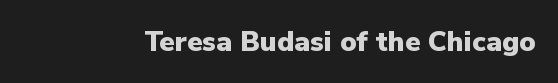
Q: Is the text bold? A: Yes.
Q: Is the text italic (slanted)? A: No, it is upright.
Q: Is the typeface a serif or a sans-serif typeface? A: Sans-serif.
Q: Is the text underlined? A: No.
Q: Is the spacing between letters normal or unusually wide? A: Normal.
Q: Width (condensed, normal, or wide)? A: Normal.
Q: Stroke contrast? A: Low.
Q: x-height? A: Medium.
Q: Monospaced? A: No.
